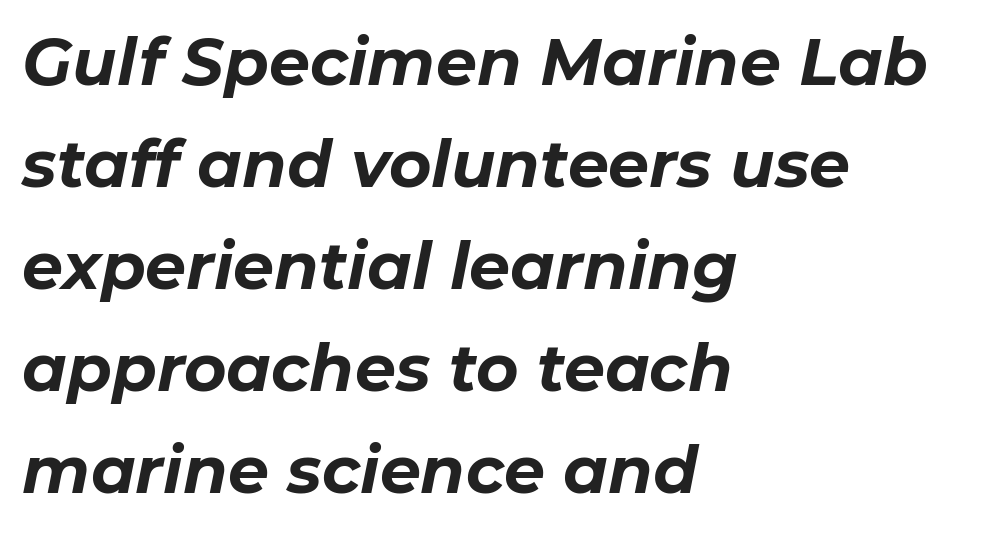
Would a proofreader flag this as italicized? Yes. The vertical gap from one line to the next is medium. The passage is arranged the way most books set body copy — flush left. This sample uses plain, unmodified letter spacing.
